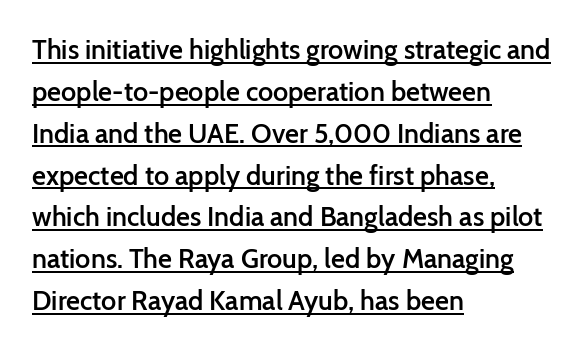
Q: Is the text bold? A: Semi-bold.
Q: Is the text italic (slanted)? A: No, it is upright.
Q: Is the text underlined? A: Yes.
Q: How is the paragraph aligned? A: Left-aligned.
Q: Is the spacing between letters normal or unusually wide? A: Normal.
Q: Is the spacing between lines tight, normal or loose? A: Normal.
